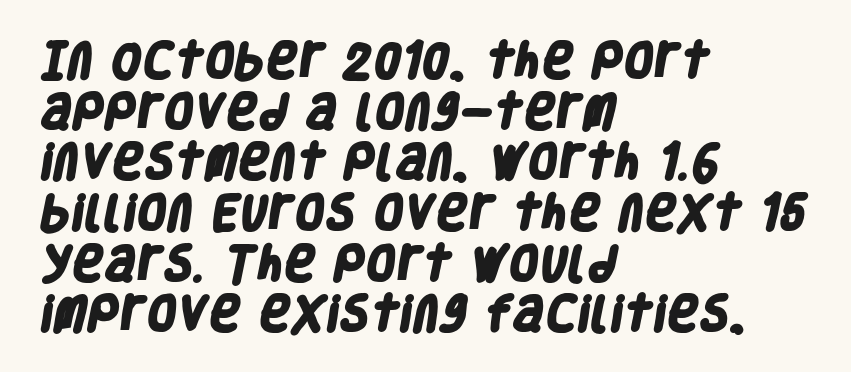
{"serif": "no", "bold": "yes", "weight": "heavy", "width": "condensed", "stroke_contrast": "low", "x_height": "large", "monospaced": "no", "underline": "no", "align": "left", "line_spacing": "normal", "line_spacing_ratio": 1.3, "letter_spacing": "normal", "letter_spacing_em": 0.0, "glyph_px": 39}
